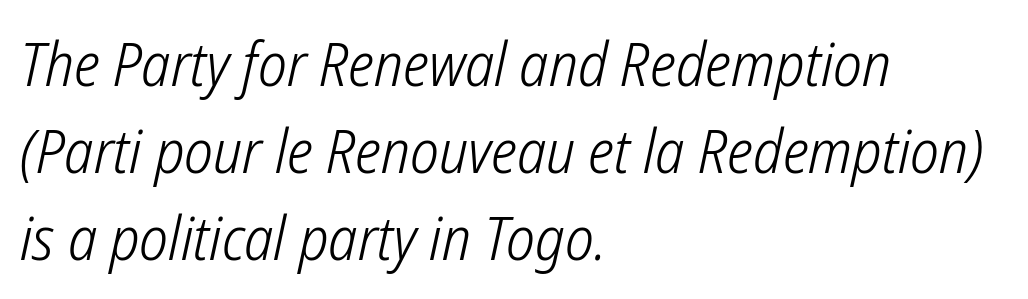
Q: Is the text bold? A: No.
Q: Is the typeface a serif or a sans-serif typeface? A: Sans-serif.
Q: Is the text underlined? A: No.
Q: How is the paragraph aligned? A: Left-aligned.
Q: Is the spacing between letters normal or unusually wide? A: Normal.
Q: Is the spacing between lines tight, normal or loose? A: Normal.
Q: Width (condensed, normal, or wide)? A: Condensed.
Q: Stroke contrast? A: Low.
Q: x-height? A: Medium.
Q: Monospaced? A: No.
